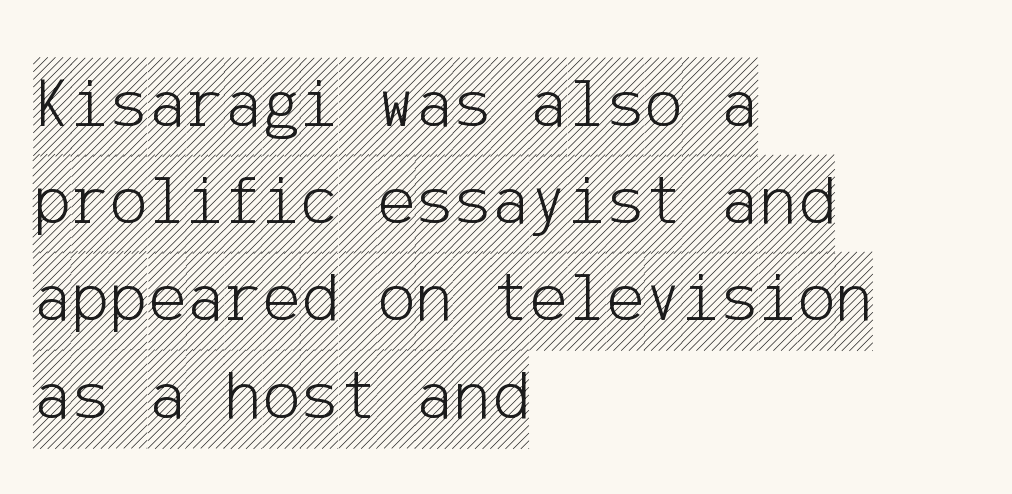
The letters stand upright; this is a roman face. Inter-character spacing is left at the font's built-in metrics. These lines stack with their left ends in a neat column. The specimen omits any rule beneath the text block's lines.
